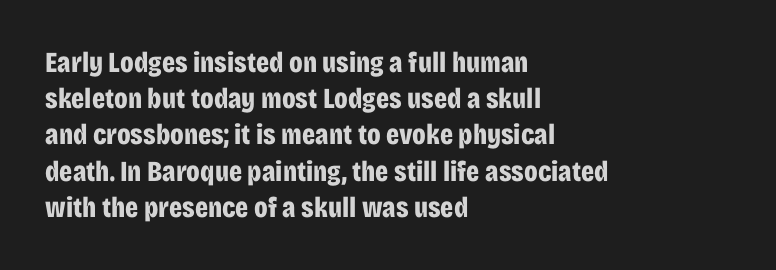
Q: Is the text bold? A: Yes.
Q: Is the text italic (slanted)? A: No, it is upright.
Q: Is the typeface a serif or a sans-serif typeface? A: Sans-serif.
Q: Is the text underlined? A: No.
Q: How is the paragraph aligned? A: Left-aligned.
Q: Is the spacing between letters normal or unusually wide? A: Normal.
Q: Is the spacing between lines tight, normal or loose? A: Normal.
Q: Width (condensed, normal, or wide)? A: Condensed.
Q: Stroke contrast? A: Low.
Q: x-height? A: Large.
Q: Monospaced? A: No.
